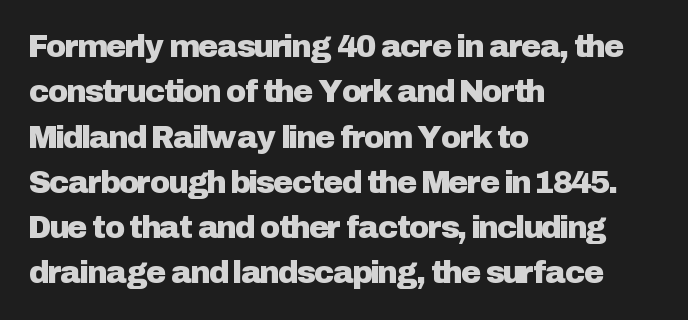
Q: Is the text italic (slanted)? A: No, it is upright.
Q: Is the typeface a serif or a sans-serif typeface? A: Sans-serif.
Q: Is the text underlined? A: No.
Q: How is the paragraph aligned? A: Left-aligned.
Q: Is the spacing between letters normal or unusually wide? A: Normal.
Q: Is the spacing between lines tight, normal or loose? A: Normal.
Q: Width (condensed, normal, or wide)? A: Normal.
Q: Stroke contrast? A: Low.
Q: x-height? A: Medium.
Q: Monospaced? A: No.
